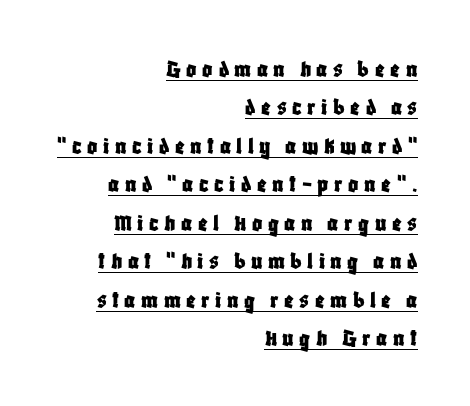
Q: Is the text italic (slanted)? A: No, it is upright.
Q: Is the text underlined? A: Yes.
Q: How is the paragraph aligned? A: Right-aligned.
Q: Is the spacing between letters normal or unusually wide? A: Unusually wide.
Q: Is the spacing between lines tight, normal or loose? A: Normal.
